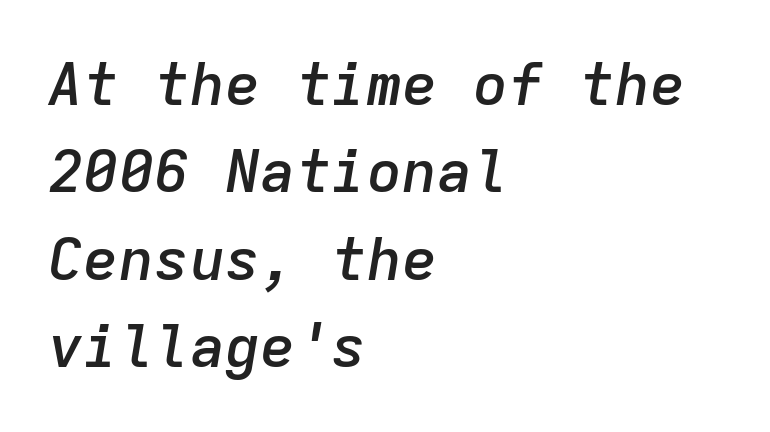
{"italic": "yes", "lean": "right", "slant_degrees": 9, "bold": "semi", "weight": "semibold", "width": "normal", "stroke_contrast": "low", "x_height": "medium", "monospaced": "yes", "underline": "no", "align": "left", "line_spacing": "normal", "line_spacing_ratio": 1.48, "letter_spacing": "normal", "letter_spacing_em": 0.0, "glyph_px": 59}
